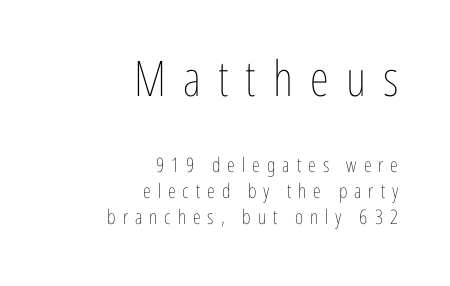
This layout puts the oversized block above and the modest block below. The lines sit at an ordinary, default distance from one another. Tracking here is generous; glyphs stand well apart from one another. Heaviness? Minimal to ordinary, like unemphasized prose. Anything drawn beneath the words? Only blank space. The specimen reads as upright at a glance.
